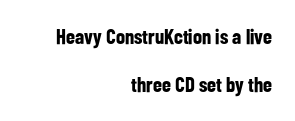
The image shows 21 px bold type, upright; set right-aligned, loose line spacing (2.27x), normal letter spacing, not underlined.
